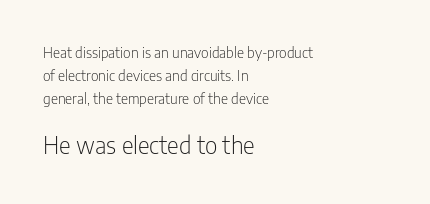
The space directly below the letters is spotless. Counters stay open thanks to moderate or lighter strokes. The letters stand straight up with perfectly vertical stems. Normally led — the rows are evenly, conventionally spaced. Whoever set this made the second block the dominant, larger element. Default kerning and tracking; the words read as compact shapes.
